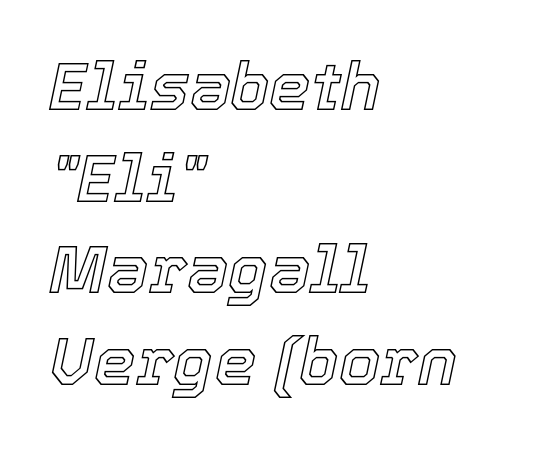
The image shows 66 px text type, italic (leaning right); set left-aligned, normal line spacing (1.39x), normal letter spacing, not underlined; a medium x-height.
